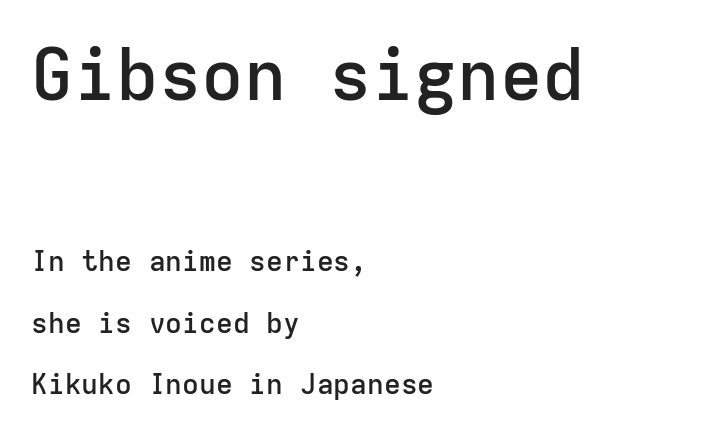
Q: Is the text bold? A: Semi-bold.
Q: Is the text italic (slanted)? A: No, it is upright.
Q: Is the typeface a serif or a sans-serif typeface? A: Sans-serif.
Q: Is the text underlined? A: No.
Q: How is the paragraph aligned? A: Left-aligned.
Q: Is the spacing between letters normal or unusually wide? A: Normal.
Q: Is the spacing between lines tight, normal or loose? A: Loose.
Q: Which block of text is set in a larger size, the first (top) or the second (bottom)? A: The first (top) one.
Q: Width (condensed, normal, or wide)? A: Normal.
Q: Stroke contrast? A: Low.
Q: x-height? A: Medium.
Q: Monospaced? A: Yes.
